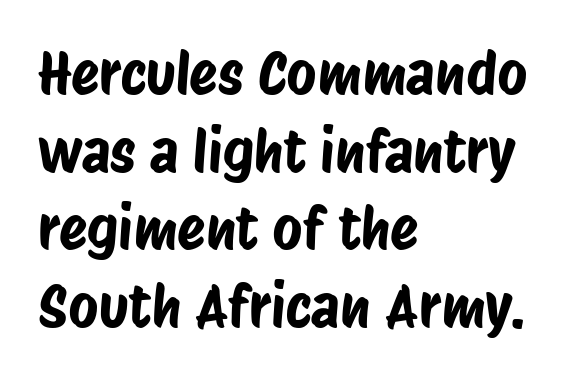
The rendering anchors every line to the left-hand side. Each word holds together tightly as a unit, with standard inter-letter gaps. Typographically, this falls in the sans-serif category. Words float on clear page, feet unadorned. Character widths vary here, with narrow letters taking less room than wide ones.
